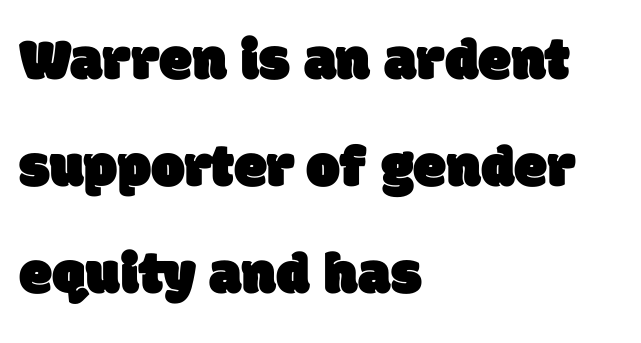
The image shows 60 px sans-serif type; set left-aligned, line spacing 1.78x, normal letter spacing, not underlined; low stroke contrast and a large x-height.
